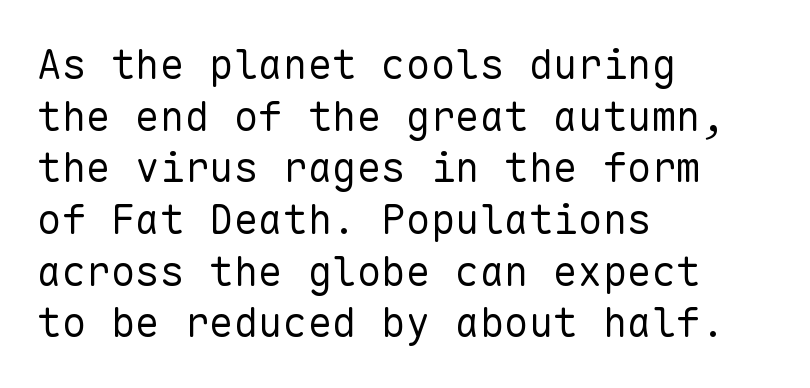
Q: Is the text bold? A: No.
Q: Is the text italic (slanted)? A: No, it is upright.
Q: Is the typeface a serif or a sans-serif typeface? A: Sans-serif.
Q: Is the text underlined? A: No.
Q: How is the paragraph aligned? A: Left-aligned.
Q: Is the spacing between letters normal or unusually wide? A: Normal.
Q: Is the spacing between lines tight, normal or loose? A: Normal.
Q: Width (condensed, normal, or wide)? A: Normal.
Q: Stroke contrast? A: Low.
Q: x-height? A: Medium.
Q: Monospaced? A: Yes.
